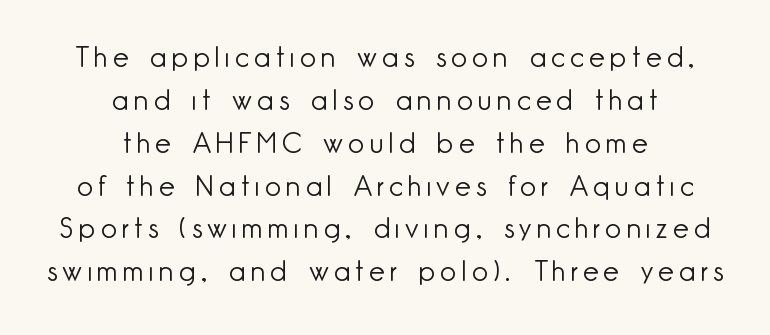
The image shows 28 px light sans-serif type, upright; set centered, normal line spacing (1.53x), not underlined; low stroke contrast and a small x-height.
